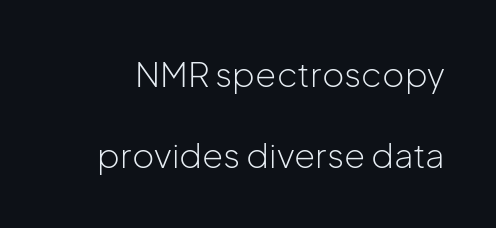
{"serif": "no", "italic": "no", "bold": "no", "weight": "light", "width": "normal", "stroke_contrast": "low", "x_height": "medium", "monospaced": "no", "underline": "no", "line_spacing": "loose", "line_spacing_ratio": 2.39, "letter_spacing": "normal", "letter_spacing_em": 0.0, "glyph_px": 34}
